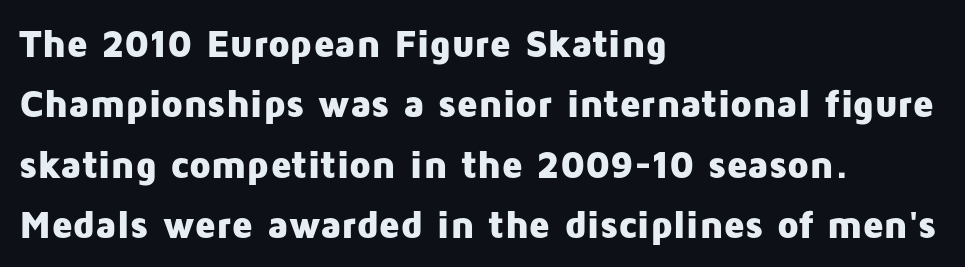
{"serif": "no", "italic": "no", "bold": "yes", "weight": "heavy", "width": "normal", "stroke_contrast": "low", "x_height": "medium", "monospaced": "no", "underline": "no", "align": "left", "line_spacing": "normal", "line_spacing_ratio": 1.55, "letter_spacing": "normal", "letter_spacing_em": 0.0, "glyph_px": 39}
